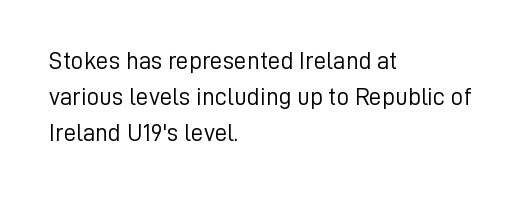
The image shows 25 px text type, upright; set left-aligned, normal line spacing (1.45x), normal letter spacing, not underlined.
